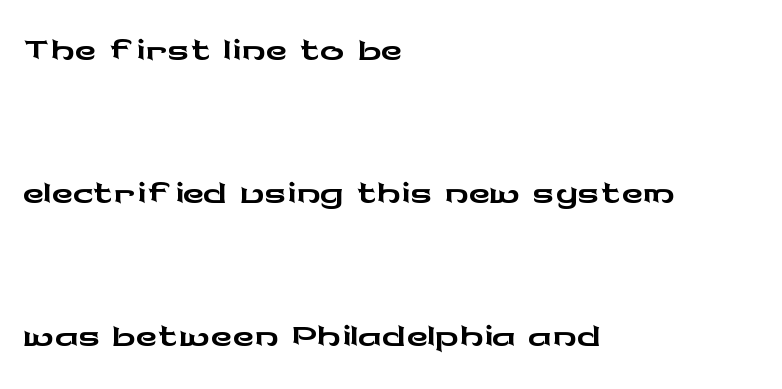
Q: Is the text italic (slanted)? A: No, it is upright.
Q: Is the typeface a serif or a sans-serif typeface? A: Sans-serif.
Q: Is the text underlined? A: No.
Q: How is the paragraph aligned? A: Left-aligned.
Q: Is the spacing between letters normal or unusually wide? A: Normal.
Q: Is the spacing between lines tight, normal or loose? A: Loose.
Q: Width (condensed, normal, or wide)? A: Wide.
Q: Stroke contrast? A: Low.
Q: x-height? A: Medium.
Q: Monospaced? A: No.
